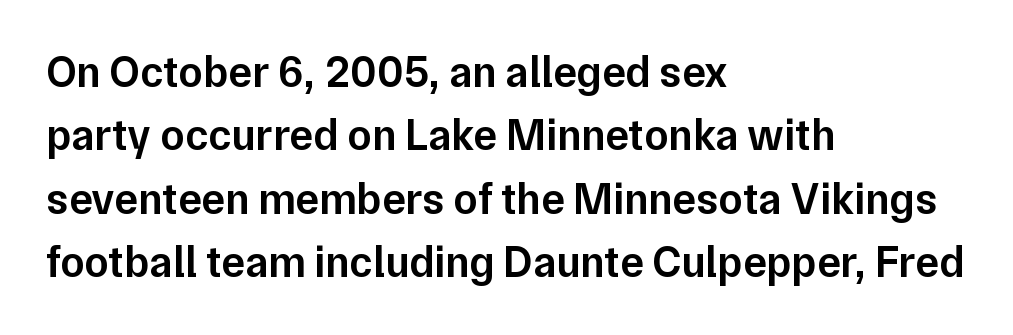
{"serif": "no", "italic": "no", "bold": "semi", "weight": "semibold", "width": "normal", "stroke_contrast": "low", "x_height": "medium", "monospaced": "no", "underline": "no", "align": "left", "line_spacing": "normal", "line_spacing_ratio": 1.44, "letter_spacing": "normal", "letter_spacing_em": 0.0, "glyph_px": 44}
